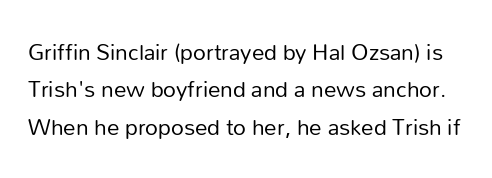
Style check: upright. Descenders are the only things crossing below the line. Stems here are at most as thick as an everyday book face. In terms of letterspacing, this is plain default setting. Vertical spacing — default.
